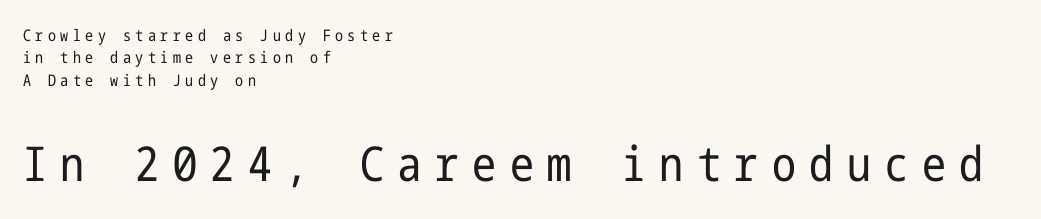
{"serif": "no", "italic": "no", "bold": "no", "weight": "regular", "width": "condensed", "stroke_contrast": "low", "x_height": "medium", "underline": "no", "align": "left", "line_spacing": "normal", "line_spacing_ratio": 1.4, "letter_spacing": "wide", "letter_spacing_em": 0.28, "larger_block": "second", "size_ratio": 3.0, "glyph_px": 48}
